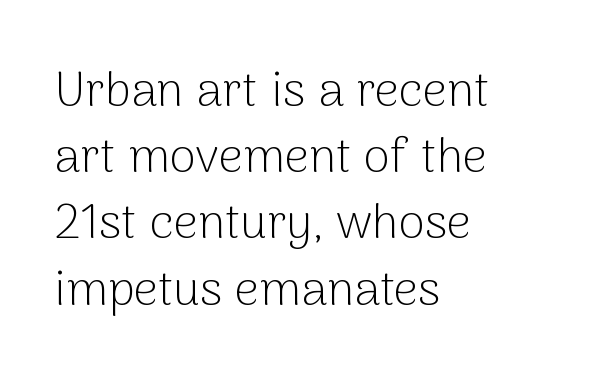
Q: Is the text bold? A: No.
Q: Is the text italic (slanted)? A: No, it is upright.
Q: Is the typeface a serif or a sans-serif typeface? A: Sans-serif.
Q: Is the text underlined? A: No.
Q: How is the paragraph aligned? A: Left-aligned.
Q: Is the spacing between letters normal or unusually wide? A: Normal.
Q: Is the spacing between lines tight, normal or loose? A: Normal.
Q: Width (condensed, normal, or wide)? A: Normal.
Q: Stroke contrast? A: Low.
Q: x-height? A: Medium.
Q: Monospaced? A: No.
